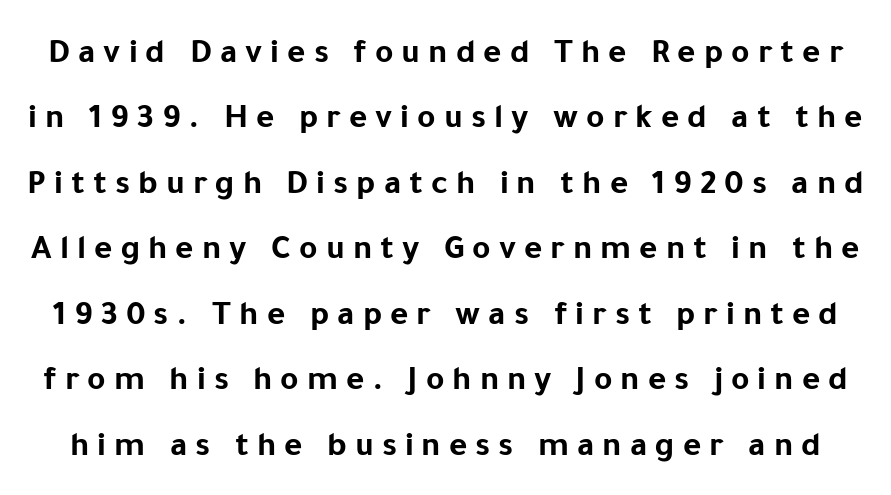
{"serif": "no", "italic": "no", "bold": "yes", "weight": "bold", "width": "normal", "stroke_contrast": "low", "x_height": "medium", "monospaced": "no", "underline": "no", "line_spacing_ratio": 1.87, "letter_spacing": "wide", "letter_spacing_em": 0.23, "glyph_px": 35}
